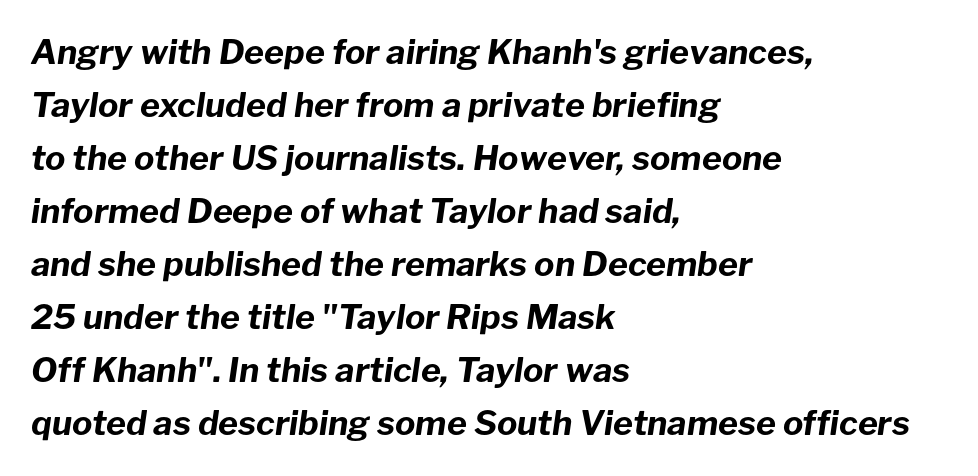
Q: Is the text bold? A: Yes.
Q: Is the text italic (slanted)? A: Yes, it leans right by about 8 degrees.
Q: Is the text underlined? A: No.
Q: How is the paragraph aligned? A: Left-aligned.
Q: Is the spacing between letters normal or unusually wide? A: Normal.
Q: Is the spacing between lines tight, normal or loose? A: Normal.
Q: Width (condensed, normal, or wide)? A: Normal.
Q: Stroke contrast? A: Low.
Q: x-height? A: Medium.
Q: Monospaced? A: No.
